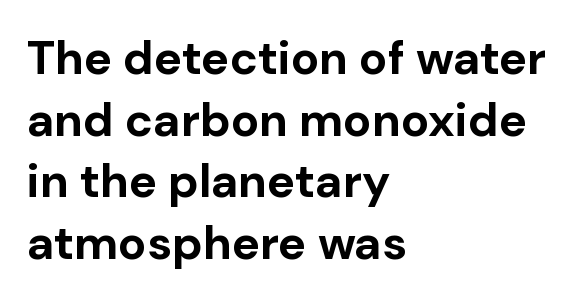
Note the varied advance widths — an 'i' is clearly narrower than an 'm'. Words appear dense and cohesive because spacing is normal. A sans-serif font was chosen for this passage. Designer's note — italics off, roman on. Does the weight exceed regular? Yes, all the way to bold.
